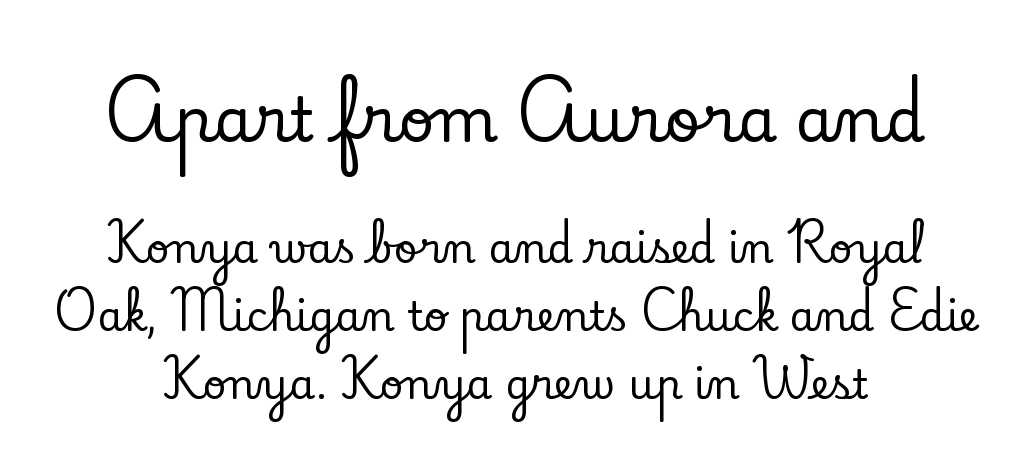
The image shows 62 px serif type, upright; set centered, normal line spacing (1.66x), normal letter spacing, not underlined; the first (top) block is 1.51x larger; low stroke contrast and a small x-height.
